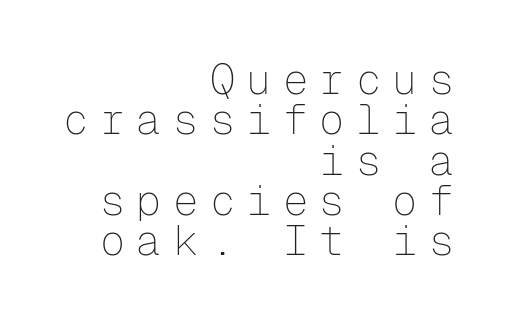
This sample trades vertical openness for compactness between lines. Stems here are at most as thick as an everyday book face. The lines in this sample share a right terminus and differ only in where they begin. Inter-character spacing is expanded well beyond the font's built-in metrics. The type family on display is of the sans-serif kind. Descenders are the only things crossing below the line.
